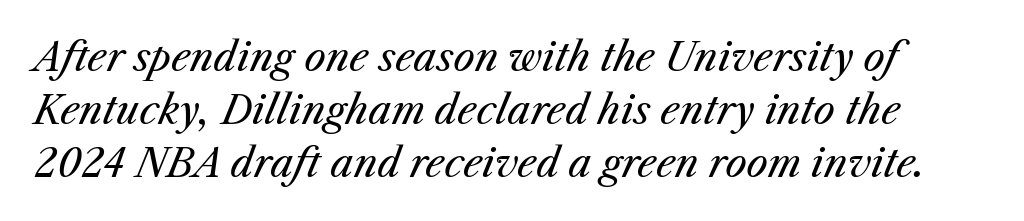
Q: Is the text bold? A: No.
Q: Is the text italic (slanted)? A: Yes, it leans right by about 25 degrees.
Q: Is the text underlined? A: No.
Q: Is the spacing between letters normal or unusually wide? A: Normal.
Q: Is the spacing between lines tight, normal or loose? A: Normal.
Q: Width (condensed, normal, or wide)? A: Normal.
Q: Stroke contrast? A: Medium.
Q: x-height? A: Medium.
Q: Monospaced? A: No.
